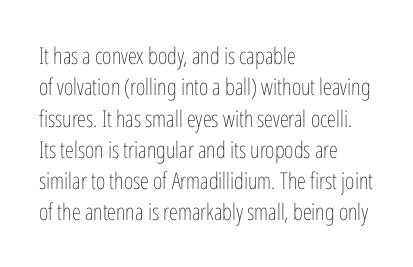
One glance says typical: line gaps are just what's usual. What stands out about the letter spacing? Nothing — it is the standard amount. This reads as an unemphasized weight, regular at the heaviest. The text block is weighted toward the left margin, trailing off unevenly rightward. Descender tails drop into unmarked territory. The specimen reads as upright at a glance.
